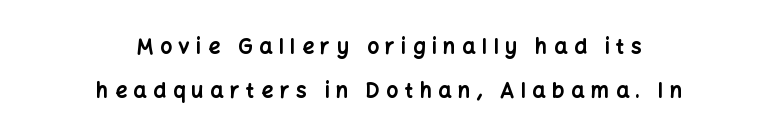
Strong, thick strokes mark this as bold type. Letters rest on an invisible, unmarked baseline. Is the letter spacing exaggerated? Yes — the characters are pushed far apart. Reading down the column, the eye jumps a long way to each next line. In CSS terms this would be text-align: center. Vertical strokes here are truly vertical.
